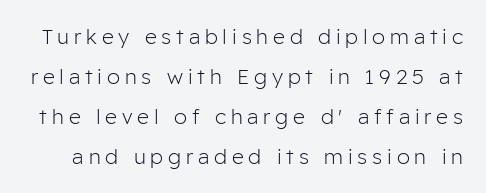
The image shows 21 px text type, upright; set loose line spacing (1.9x), unusually wide letter spacing (+0.23 em), not underlined.
